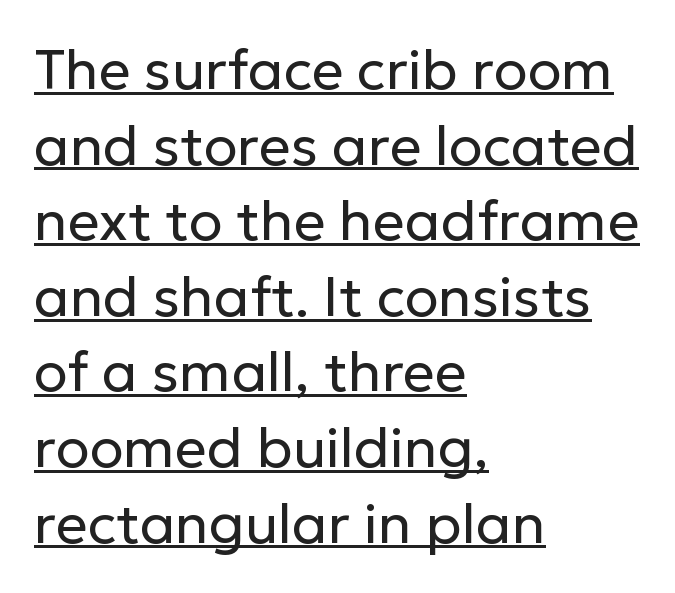
This sample keeps an unexceptional amount of space between lines. Does a line run under the words? Yes, clearly. The cut favours lightness, reaching ordinary text weight at its darkest. The type sits square on the baseline with zero lean. Standard letterfit; no display-style spreading of the glyphs. Left-aligned paragraph, ragged on the right.
